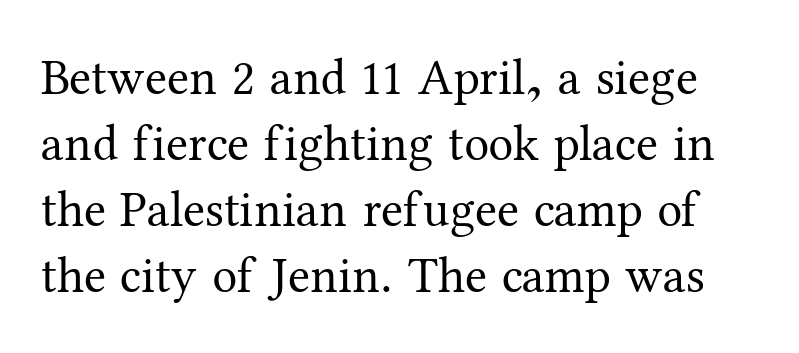
Vertical spacing — default. Bare-footed words on every line. The face used here is proportionally spaced, like ordinary book or web type. To sum up the face: it has serifs.
